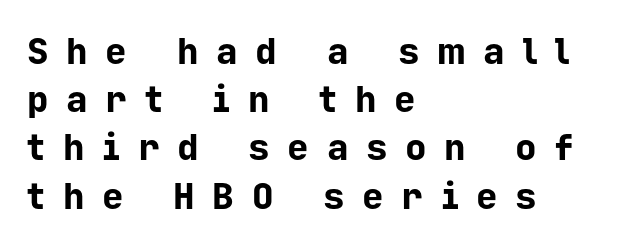
The designer went with a sans here, leaving each stem footless. Quick note: not italic, upright. A clean baseline with only descenders dipping below it. The rows are spaced the way most documents space them.
